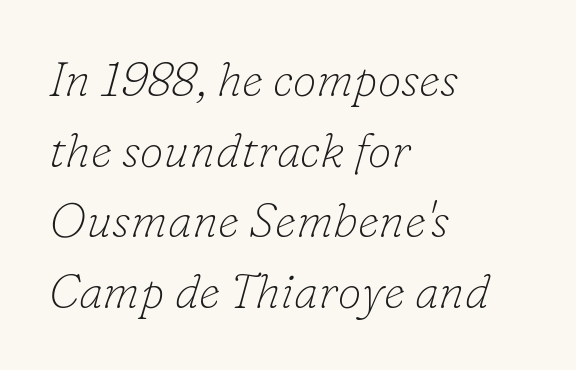
Q: Is the text bold? A: No.
Q: Is the text italic (slanted)? A: Yes, it leans right by about 16 degrees.
Q: Is the typeface a serif or a sans-serif typeface? A: Serif.
Q: Is the text underlined? A: No.
Q: How is the paragraph aligned? A: Left-aligned.
Q: Is the spacing between letters normal or unusually wide? A: Normal.
Q: Is the spacing between lines tight, normal or loose? A: Normal.
Q: Width (condensed, normal, or wide)? A: Normal.
Q: Stroke contrast? A: Low.
Q: x-height? A: Small.
Q: Monospaced? A: No.
